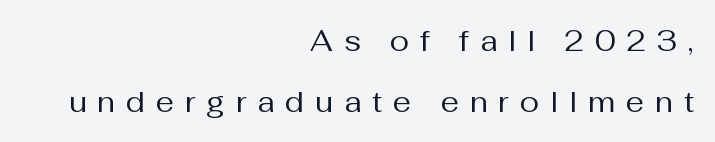
Is the type heavy? It reads as light-to-regular instead. Vertical spacing — loose. The gap between lines stays unmarked. Every character sits straight up, as roman type does. Right-aligned paragraph, ragged on the left. The gaps between neighbouring characters are conspicuously large.
